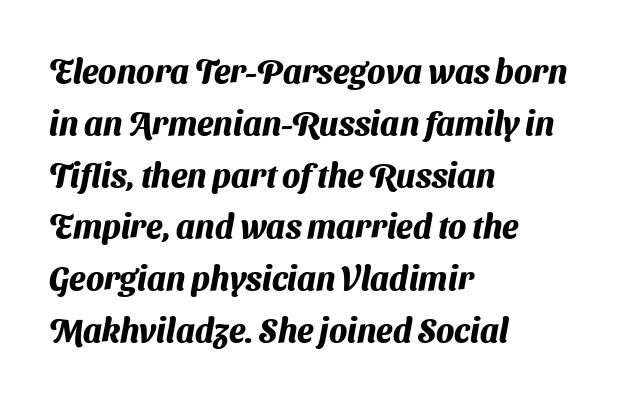
The image shows 33 px heavy sans-serif type; set left-aligned, normal line spacing (1.57x), normal letter spacing, not underlined; medium stroke contrast and a medium x-height.
